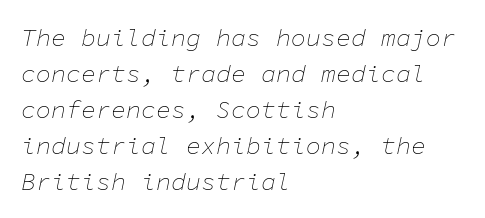
If you measured baseline to baseline, you'd find a middling distance. Caption: multi-line text, flush left, ragged right. Is the type slanted? Yes — the strokes lean at a clear angle. The string is rendered with underlining switched off.
